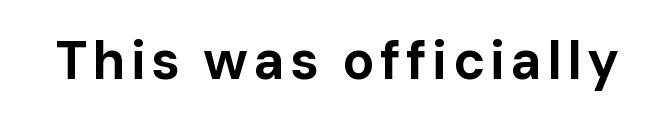
Character widths vary here, with narrow letters taking less room than wide ones. Ordinary non-slanted type is in use. Students, this is bold: see how much ink each stroke carries. Each letter's strokes conclude bluntly, with no projecting serifs.
